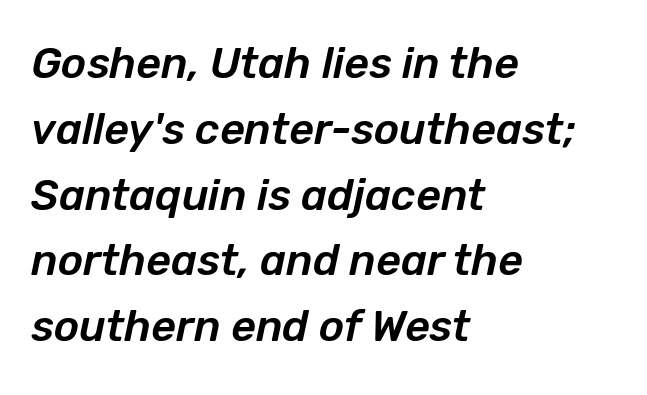
The image shows 43 px text type, italic (leaning right); set left-aligned, normal line spacing (1.53x), normal letter spacing, not underlined; low stroke contrast and a medium x-height.
